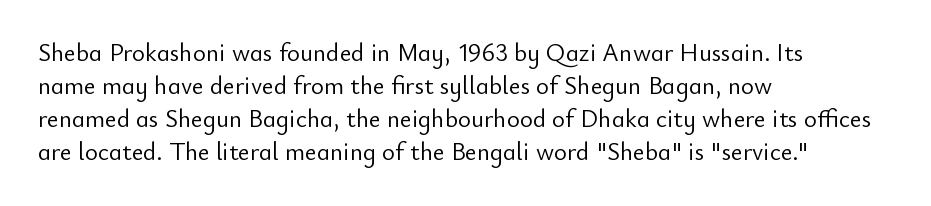
The image shows 25 px text type, upright; set left-aligned, normal line spacing (1.32x), normal letter spacing, not underlined.
